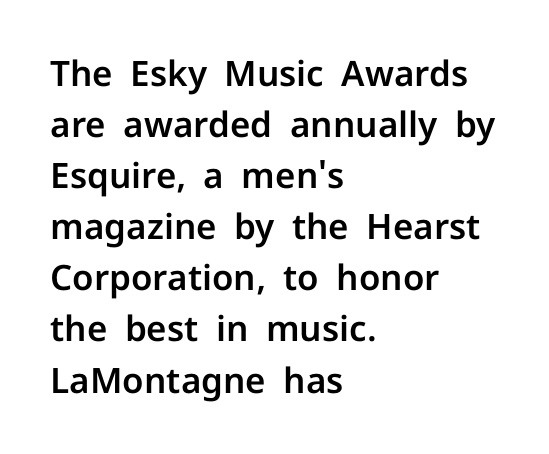
{"serif": "no", "italic": "no", "width": "normal", "stroke_contrast": "low", "x_height": "medium", "monospaced": "no", "underline": "no", "align": "left", "line_spacing": "normal", "line_spacing_ratio": 1.46, "letter_spacing": "normal", "letter_spacing_em": 0.0, "glyph_px": 35}
